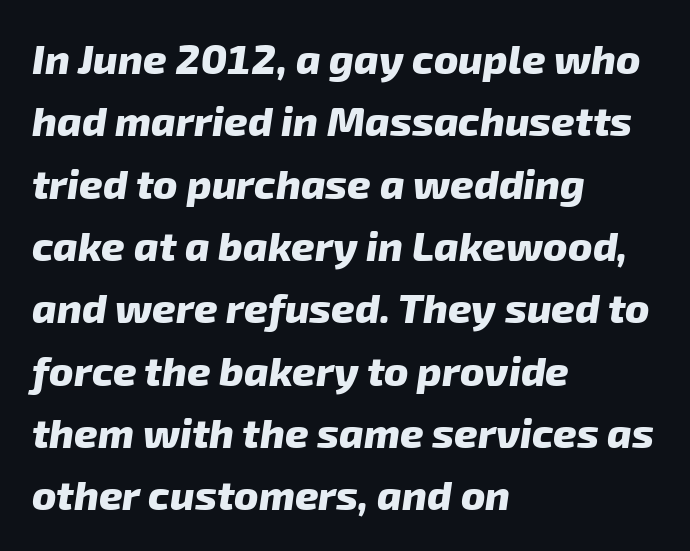
The passage shown has conventional tracking throughout. Do the characters align in a grid? No, the font is proportional. Just letters on the line, the space beneath them empty. The compositor pushed each line to the left boundary.
